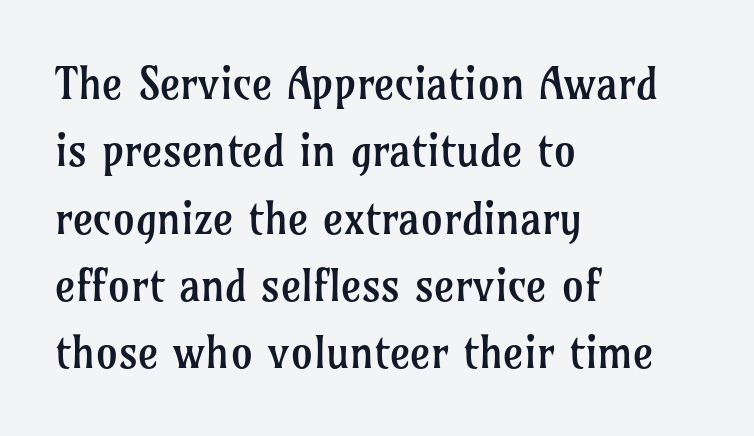
Q: Is the text bold? A: No.
Q: Is the text italic (slanted)? A: No, it is upright.
Q: Is the typeface a serif or a sans-serif typeface? A: Serif.
Q: Is the text underlined? A: No.
Q: How is the paragraph aligned? A: Left-aligned.
Q: Is the spacing between letters normal or unusually wide? A: Normal.
Q: Is the spacing between lines tight, normal or loose? A: Normal.
Q: Width (condensed, normal, or wide)? A: Normal.
Q: Stroke contrast? A: Low.
Q: x-height? A: Medium.
Q: Monospaced? A: No.
